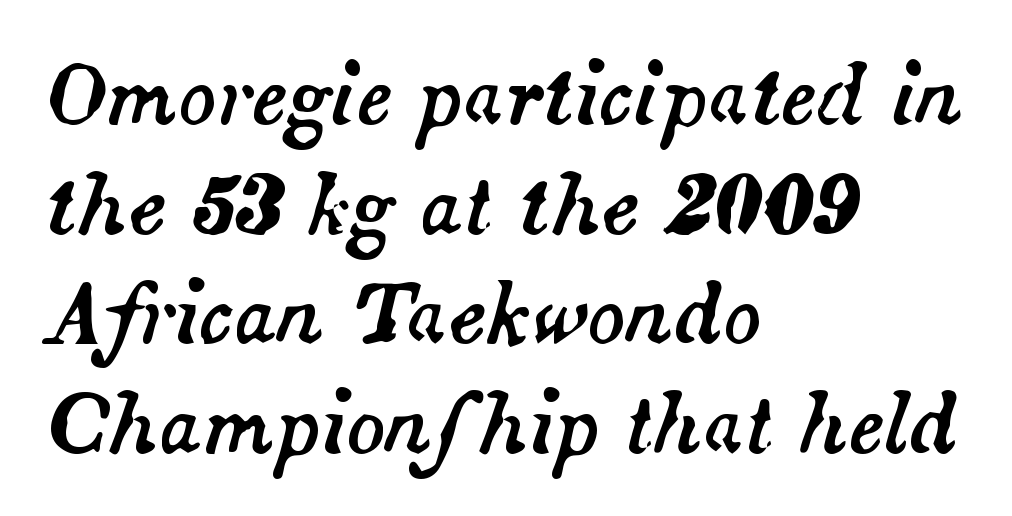
Q: Is the text italic (slanted)? A: Yes, it leans right by about 14 degrees.
Q: Is the text underlined? A: No.
Q: How is the paragraph aligned? A: Left-aligned.
Q: Is the spacing between letters normal or unusually wide? A: Normal.
Q: Is the spacing between lines tight, normal or loose? A: Normal.
Q: Width (condensed, normal, or wide)? A: Normal.
Q: Stroke contrast? A: Medium.
Q: x-height? A: Small.
Q: Monospaced? A: No.
